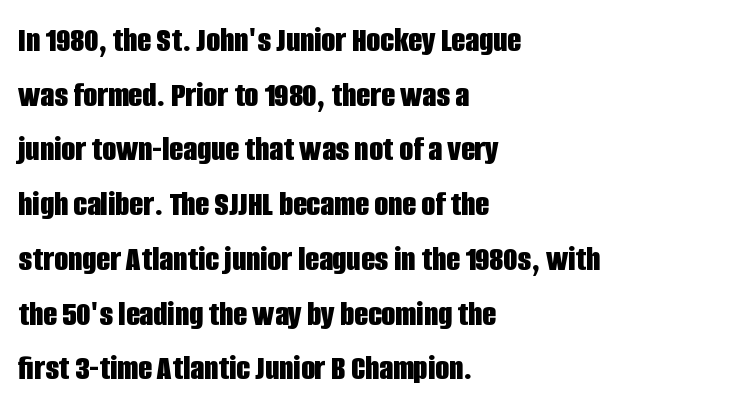
{"serif": "no", "italic": "no", "bold": "yes", "weight": "bold", "width": "condensed", "stroke_contrast": "low", "x_height": "large", "monospaced": "no", "underline": "no", "align": "left", "line_spacing": "normal", "line_spacing_ratio": 1.52, "letter_spacing": "normal", "letter_spacing_em": 0.0, "glyph_px": 36}
